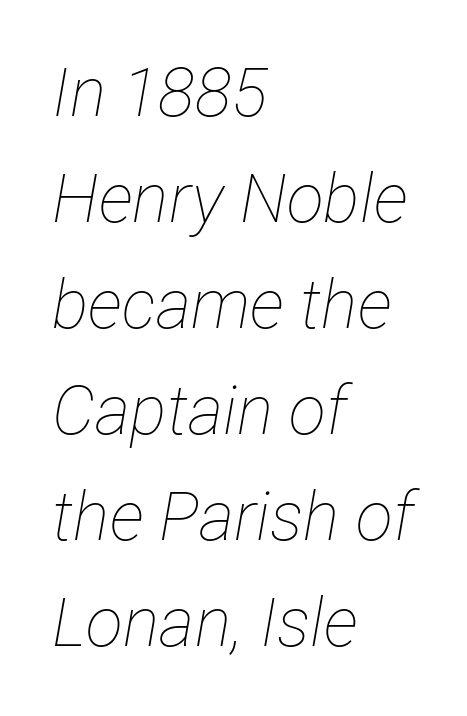
{"italic": "yes", "lean": "right", "slant_degrees": 12, "bold": "no", "weight": "thin", "width": "condensed", "stroke_contrast": "low", "x_height": "medium", "monospaced": "no", "underline": "no", "align": "left", "line_spacing": "normal", "line_spacing_ratio": 1.56, "letter_spacing": "normal", "letter_spacing_em": 0.0, "glyph_px": 68}
